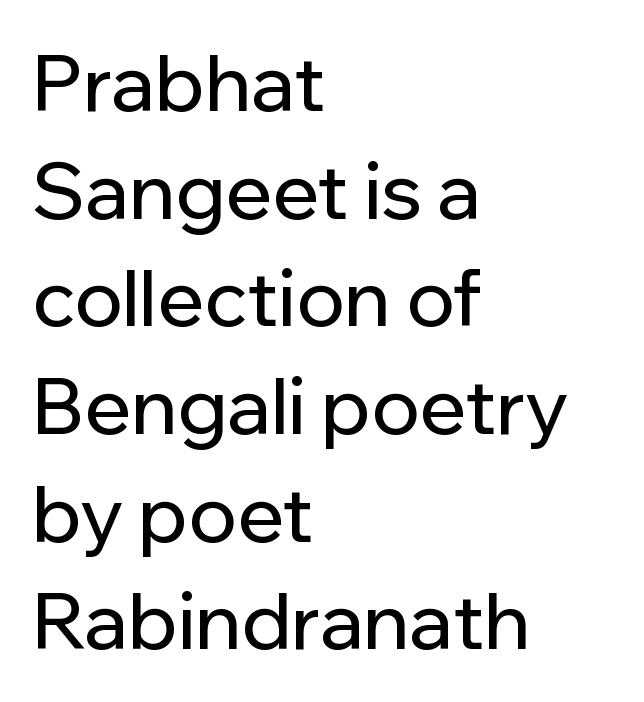
The image shows 78 px sans-serif type, upright; set left-aligned, normal line spacing (1.38x), normal letter spacing, not underlined; low stroke contrast and a medium x-height.
